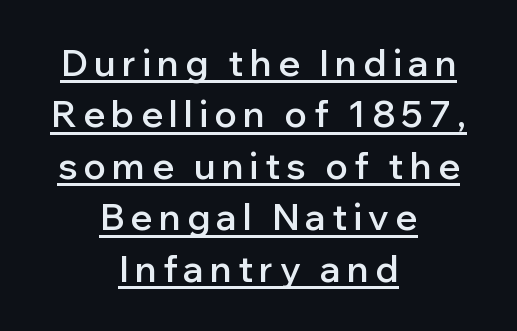
Compared with an ordinary text face, these strokes are moderately heavier — a semibold. The face used here is proportionally spaced, like ordinary book or web type. Compared with typical paragraphs, the rows here are spaced about the same. Stroke terminals: plain, sans-serif. Has an underline been added? It has. The rag falls on both sides of this text block equally.
